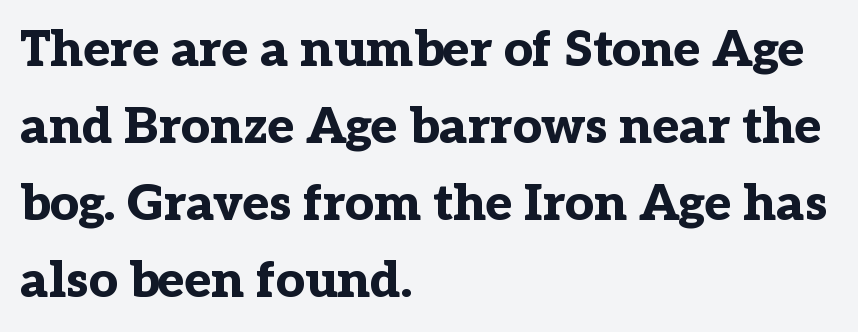
You can tell from the footed stems that serif type was used. The face used here is proportionally spaced, like ordinary book or web type. The typesetter chose a ragged-right arrangement here. Honestly, the row spacing looks completely unremarkable. Bold? Absolutely — the strokes are thick and heavy.
